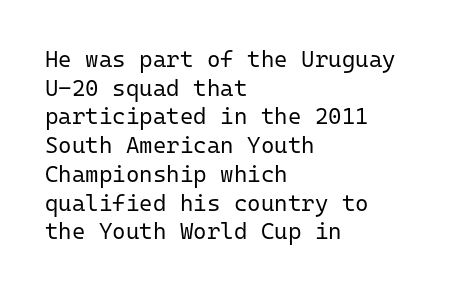
{"italic": "no", "bold": "no", "underline": "no", "align": "left", "line_spacing": "normal", "line_spacing_ratio": 1.25, "letter_spacing": "normal", "letter_spacing_em": 0.0, "glyph_px": 23}
